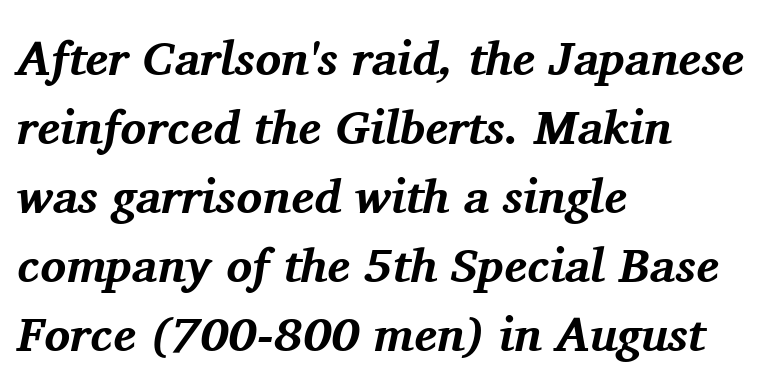
The image shows 48 px bold serif type, italic (leaning right); set left-aligned, normal line spacing (1.44x), normal letter spacing, not underlined; medium stroke contrast and a medium x-height.
